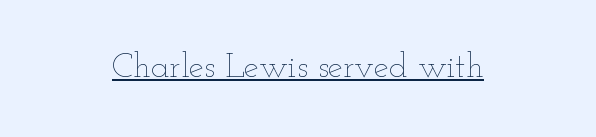
You could not count columns in this text — the font is proportionally spaced. This is the regular roman posture of the typeface. Somebody hit Ctrl+U on this one — the words are underlined. The weight tops out at a normal text grade. A typesetter would call this zero additional tracking.
